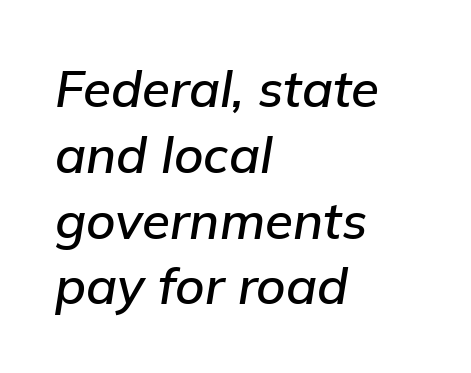
Q: Is the text italic (slanted)? A: Yes, it leans right by about 9 degrees.
Q: Is the text underlined? A: No.
Q: How is the paragraph aligned? A: Left-aligned.
Q: Is the spacing between letters normal or unusually wide? A: Normal.
Q: Is the spacing between lines tight, normal or loose? A: Normal.
Q: Width (condensed, normal, or wide)? A: Normal.
Q: Stroke contrast? A: Low.
Q: x-height? A: Medium.
Q: Monospaced? A: No.
